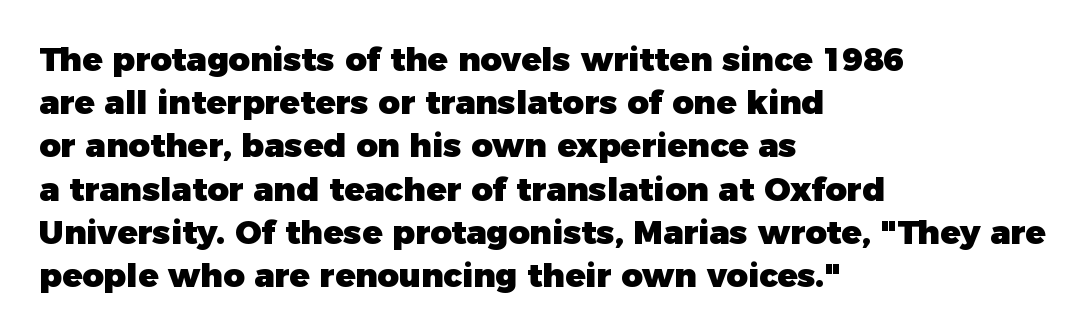
Q: Is the text bold? A: Yes.
Q: Is the text italic (slanted)? A: No, it is upright.
Q: Is the typeface a serif or a sans-serif typeface? A: Sans-serif.
Q: Is the text underlined? A: No.
Q: How is the paragraph aligned? A: Left-aligned.
Q: Is the spacing between letters normal or unusually wide? A: Normal.
Q: Is the spacing between lines tight, normal or loose? A: Normal.
Q: Width (condensed, normal, or wide)? A: Normal.
Q: Stroke contrast? A: Low.
Q: x-height? A: Medium.
Q: Monospaced? A: No.
